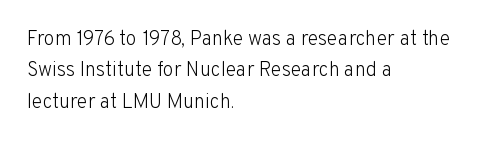
Line spacing here is normal. A typesetter would mark this as roman, not italic. The specimen omits any rule beneath the text block's lines. The rag falls on the right side of this text block. The characters are drawn with everyday or finer stroke widths.
